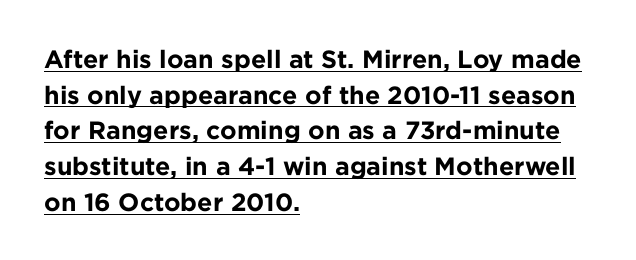
Q: Is the text bold? A: Yes.
Q: Is the text italic (slanted)? A: No, it is upright.
Q: Is the text underlined? A: Yes.
Q: How is the paragraph aligned? A: Left-aligned.
Q: Is the spacing between letters normal or unusually wide? A: Normal.
Q: Is the spacing between lines tight, normal or loose? A: Normal.
